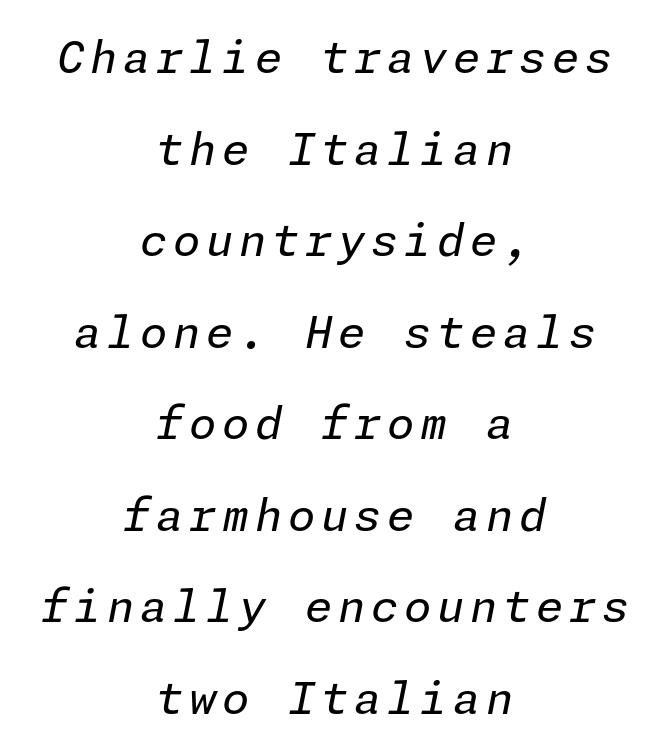
The image shows 44 px regular-weight type, italic (leaning right); set centered, loose line spacing (2.08x), not underlined; low stroke contrast and a medium x-height.
